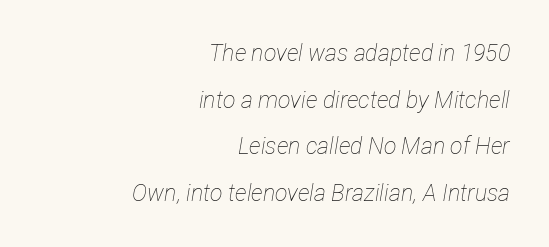
{"italic": "yes", "lean": "right", "slant_degrees": 12, "bold": "no", "underline": "no", "align": "right", "line_spacing": "loose", "line_spacing_ratio": 2.03, "letter_spacing": "normal", "letter_spacing_em": 0.0, "glyph_px": 23}
